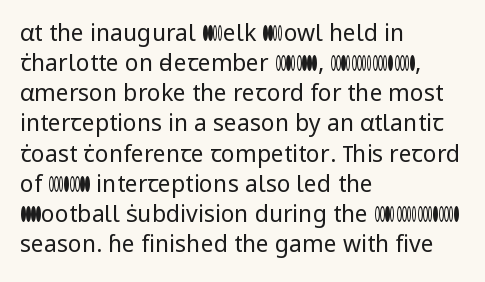
Q: Is the text bold? A: No.
Q: Is the text italic (slanted)? A: No, it is upright.
Q: Is the text underlined? A: No.
Q: How is the paragraph aligned? A: Left-aligned.
Q: Is the spacing between letters normal or unusually wide? A: Normal.
Q: Is the spacing between lines tight, normal or loose? A: Normal.
